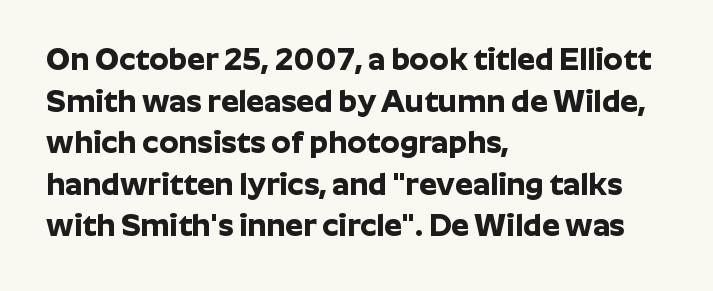
The passage shown is typed in a proportional face where columns would drift. No italicization has been applied; the sample stays upright. The passage shown is typeset with a sans-serif family. Underlining? Definitely not there. Heavy, bold letterforms. Left-aligned paragraph, ragged on the right.
